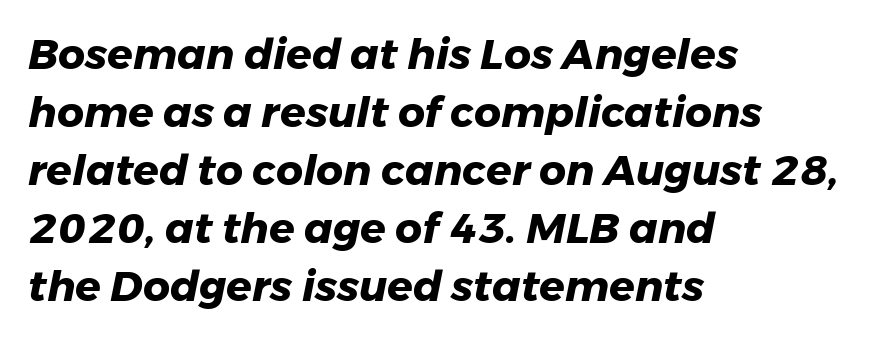
{"italic": "yes", "lean": "right", "slant_degrees": 11, "bold": "yes", "weight": "heavy", "width": "normal", "stroke_contrast": "low", "x_height": "medium", "monospaced": "no", "underline": "no", "align": "left", "line_spacing": "normal", "line_spacing_ratio": 1.38, "letter_spacing": "normal", "letter_spacing_em": 0.0, "glyph_px": 42}
